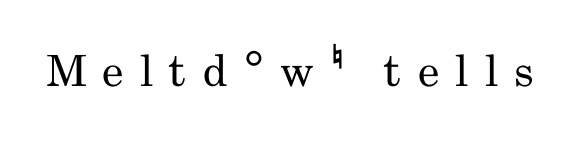
Vertical stems look standard width or narrower in stroke. Underlining? Definitely not there. Compared with typical body copy, the letter spacing here is much looser. The glyphs in this specimen are sans serif. This sample uses an upright cut, with every glyph sitting square on the baseline.
